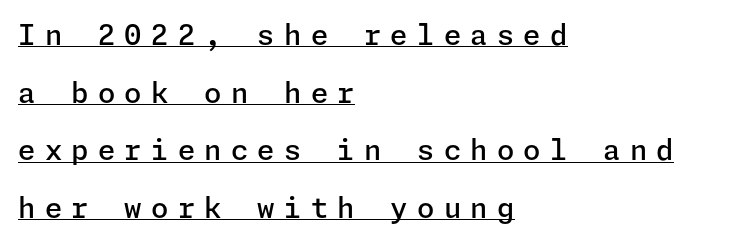
Q: Is the text bold? A: Semi-bold.
Q: Is the text italic (slanted)? A: No, it is upright.
Q: Is the typeface a serif or a sans-serif typeface? A: Sans-serif.
Q: Is the text underlined? A: Yes.
Q: How is the paragraph aligned? A: Left-aligned.
Q: Is the spacing between letters normal or unusually wide? A: Unusually wide.
Q: Is the spacing between lines tight, normal or loose? A: Loose.
Q: Width (condensed, normal, or wide)? A: Normal.
Q: Stroke contrast? A: Low.
Q: x-height? A: Medium.
